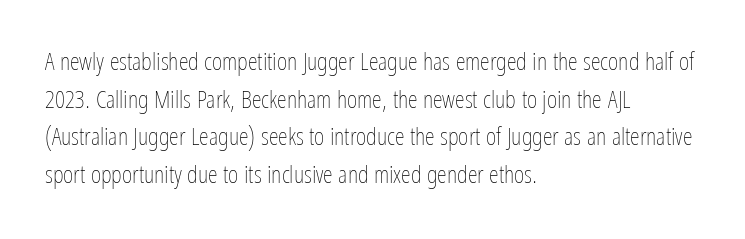
The image shows 25 px text type, upright; set left-aligned, normal line spacing (1.51x), normal letter spacing, not underlined.
